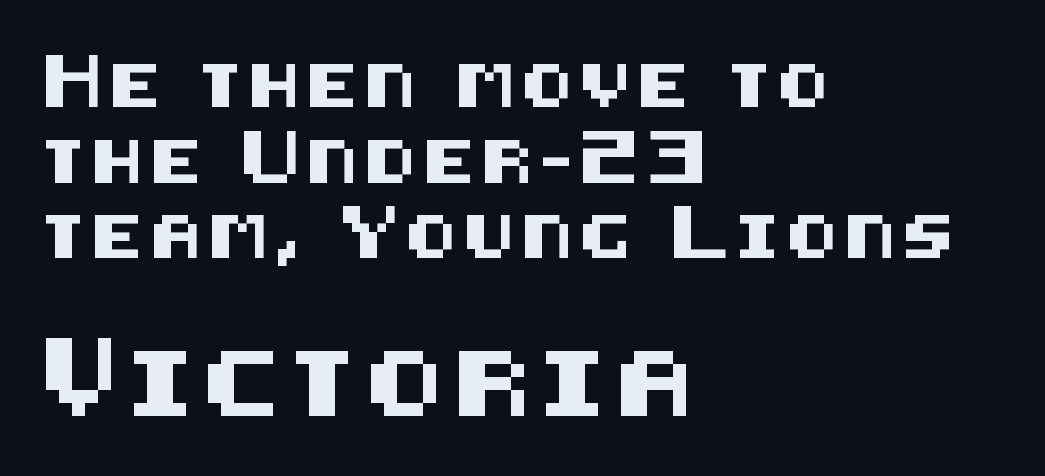
Q: Is the text italic (slanted)? A: No, it is upright.
Q: Is the typeface a serif or a sans-serif typeface? A: Sans-serif.
Q: Is the text underlined? A: No.
Q: How is the paragraph aligned? A: Left-aligned.
Q: Which block of text is set in a larger size, the first (top) or the second (bottom)? A: The second (bottom) one.
Q: Width (condensed, normal, or wide)? A: Normal.
Q: Stroke contrast? A: Medium.
Q: x-height? A: Large.
